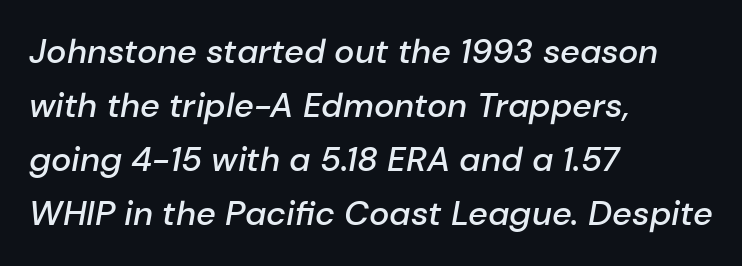
{"italic": "yes", "lean": "right", "slant_degrees": 10, "bold": "semi", "weight": "semibold", "width": "normal", "stroke_contrast": "low", "x_height": "medium", "monospaced": "no", "underline": "no", "align": "left", "line_spacing": "normal", "line_spacing_ratio": 1.59, "letter_spacing": "normal", "letter_spacing_em": 0.0, "glyph_px": 34}
